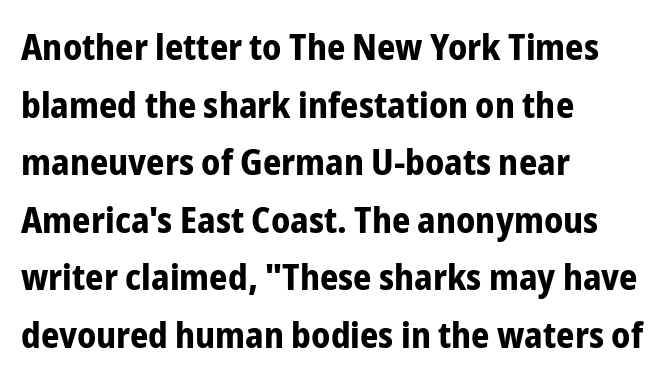
Italic: no, the glyphs are upright roman. Beneath every word, the page is bare. What weight is shown? A full bold with thick strokes. Short note: letters normally spaced. The rows are spaced the way most documents space them. Casual observation: everything's shoved over to the left.
